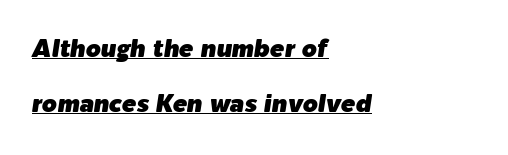
{"italic": "yes", "lean": "right", "slant_degrees": 9, "underline": "yes", "align": "left", "line_spacing": "loose", "line_spacing_ratio": 2.31, "letter_spacing": "normal", "letter_spacing_em": 0.0, "glyph_px": 24}
